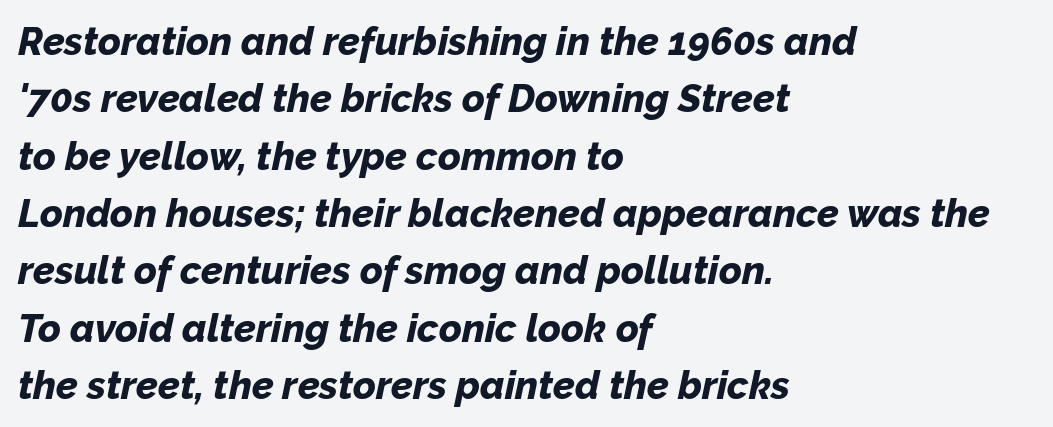
Every character sits at an angle, as italics do. Honestly, the row spacing looks completely unremarkable. The rendering keeps characters at their native spacing. Emphasis by weight is at full strength: bold. The compositor pushed each line to the left boundary.
